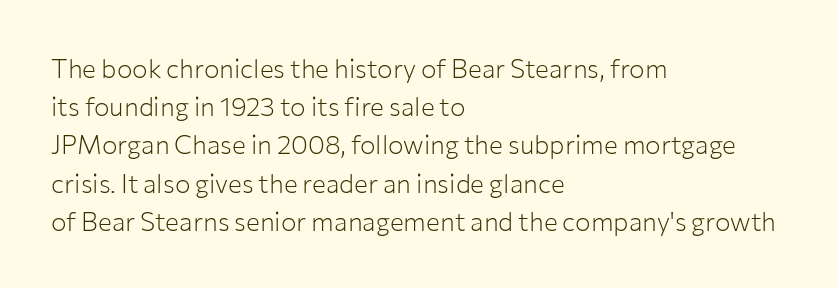
The image shows 26 px text type, upright; set left-aligned, normal line spacing (1.47x), normal letter spacing, not underlined.
